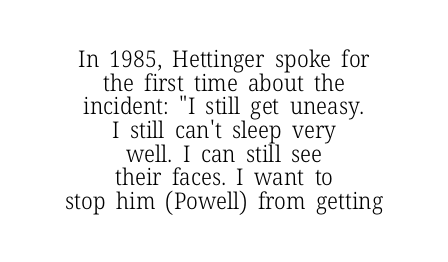
Observe the ordinary spacing: letters are neighbours, not strangers. Vertical strokes here are truly vertical. Decoration check: the copy has no underline. The whitespace from short lines is split evenly between both sides. How would I describe the line gaps? Narrow and economical. Weight: regular or lighter.
